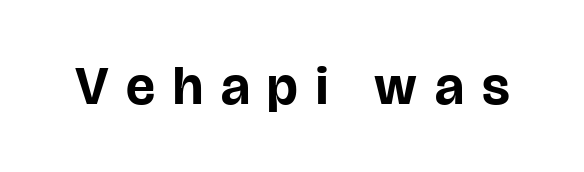
Q: Is the text bold? A: Yes.
Q: Is the text italic (slanted)? A: No, it is upright.
Q: Is the typeface a serif or a sans-serif typeface? A: Sans-serif.
Q: Is the text underlined? A: No.
Q: Is the spacing between letters normal or unusually wide? A: Unusually wide.
Q: Width (condensed, normal, or wide)? A: Normal.
Q: Stroke contrast? A: Low.
Q: x-height? A: Large.
Q: Monospaced? A: No.
